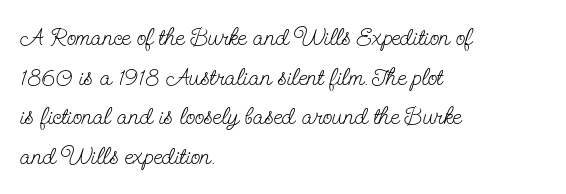
{"bold": "no", "underline": "no", "align": "left", "line_spacing": "normal", "line_spacing_ratio": 1.59, "letter_spacing": "normal", "letter_spacing_em": 0.0, "glyph_px": 25}
